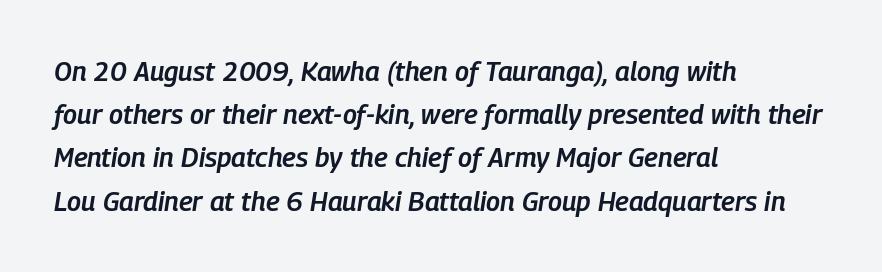
The lines sit at an ordinary, default distance from one another. No extra tracking has been applied to these lines. The space directly below the letters is spotless. The text block is weighted toward the left margin, trailing off unevenly rightward. Summary of weight: moderately heavy, a semibold.
